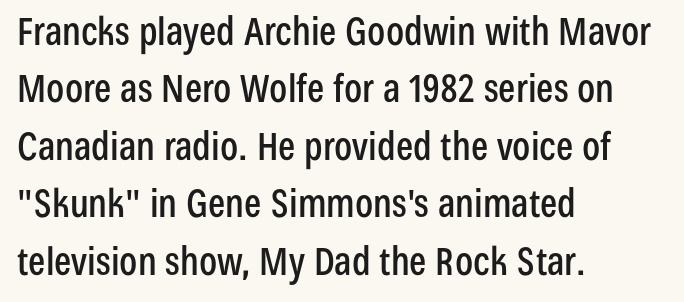
{"serif": "no", "italic": "no", "width": "condensed", "stroke_contrast": "low", "x_height": "medium", "monospaced": "no", "underline": "no", "align": "left", "line_spacing": "normal", "line_spacing_ratio": 1.51, "letter_spacing": "normal", "letter_spacing_em": 0.0, "glyph_px": 38}
